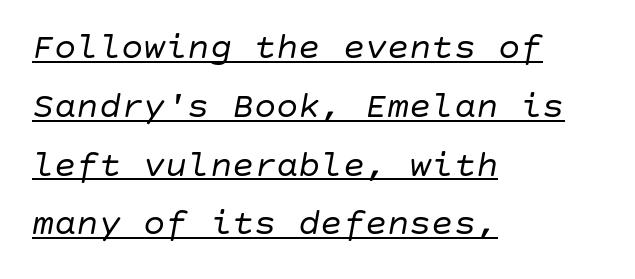
Q: Is the text bold? A: No.
Q: Is the text italic (slanted)? A: Yes, it leans right by about 10 degrees.
Q: Is the text underlined? A: Yes.
Q: How is the paragraph aligned? A: Left-aligned.
Q: Is the spacing between letters normal or unusually wide? A: Normal.
Q: Is the spacing between lines tight, normal or loose? A: Normal.
Q: Width (condensed, normal, or wide)? A: Normal.
Q: Stroke contrast? A: Low.
Q: x-height? A: Large.
